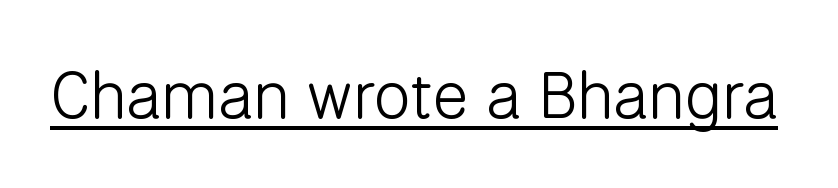
The image shows 66 px light sans-serif type, upright; set normal letter spacing, underlined; low stroke contrast and a medium x-height.
